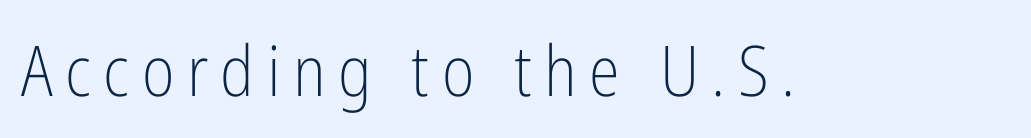
{"serif": "no", "italic": "no", "bold": "no", "weight": "light", "width": "condensed", "stroke_contrast": "low", "x_height": "medium", "monospaced": "no", "underline": "no", "glyph_px": 70}
